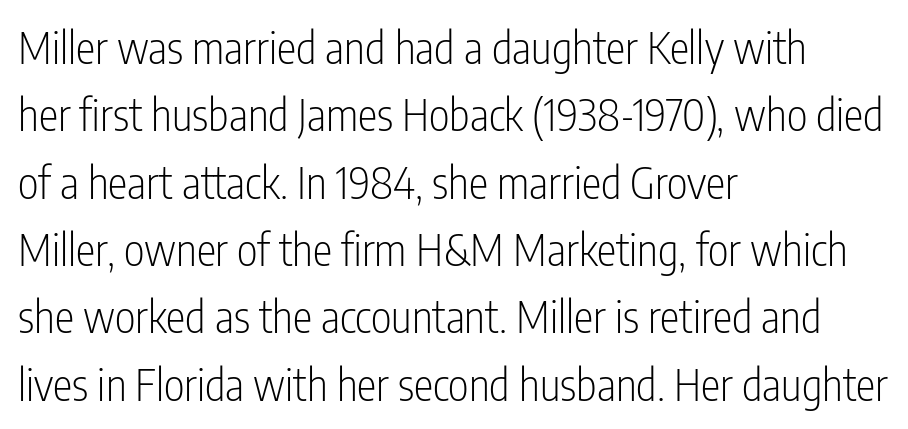
Stems and bowls with no extra thickness — not bold. Line starts are locked; line ends wander. This rendering leaves character spacing at its baseline value. These lines sit exactly where default settings would place them. A typesetter would label this face a sans. The passage shown is typed in a proportional face where columns would drift.
